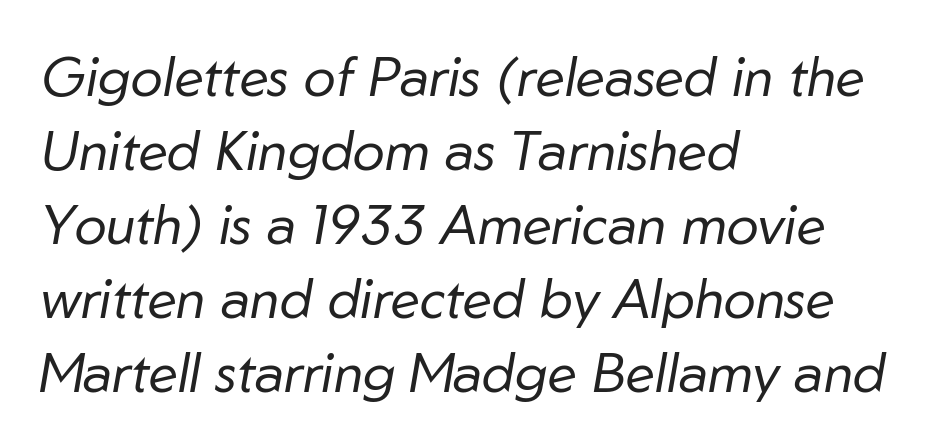
{"italic": "yes", "lean": "right", "slant_degrees": 10, "bold": "no", "weight": "regular", "width": "normal", "stroke_contrast": "low", "x_height": "medium", "monospaced": "no", "underline": "no", "align": "left", "line_spacing": "normal", "line_spacing_ratio": 1.37, "letter_spacing": "normal", "letter_spacing_em": 0.0, "glyph_px": 54}
